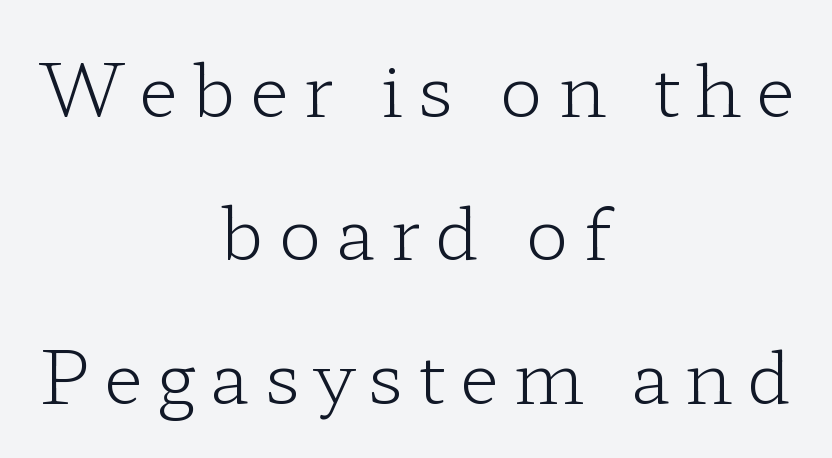
{"serif": "yes", "italic": "no", "bold": "no", "weight": "light", "width": "wide", "stroke_contrast": "low", "x_height": "medium", "monospaced": "no", "underline": "no", "align": "center", "line_spacing": "loose", "line_spacing_ratio": 1.99, "letter_spacing": "wide", "letter_spacing_em": 0.2, "glyph_px": 72}
